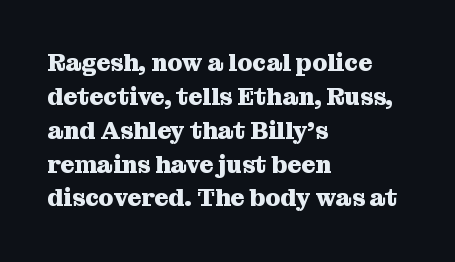
Check under the words: just untouched page. The lettering stays uniformly vertical, giving the passage a roman look. Does the weight exceed regular? Yes, all the way to bold. Leading: standard.
